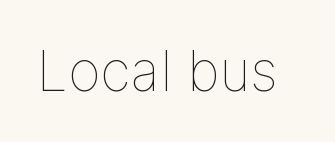
Q: Is the text bold? A: No.
Q: Is the text italic (slanted)? A: No, it is upright.
Q: Is the text underlined? A: No.
Q: Is the spacing between letters normal or unusually wide? A: Normal.
Q: Width (condensed, normal, or wide)? A: Normal.
Q: Stroke contrast? A: Low.
Q: x-height? A: Medium.
Q: Monospaced? A: No.
